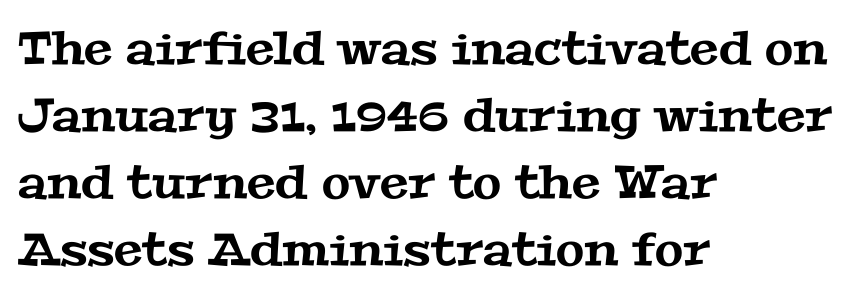
{"serif": "yes", "width": "wide", "stroke_contrast": "medium", "x_height": "medium", "monospaced": "no", "underline": "no", "align": "left", "line_spacing": "normal", "line_spacing_ratio": 1.46, "letter_spacing": "normal", "letter_spacing_em": 0.0, "glyph_px": 46}
